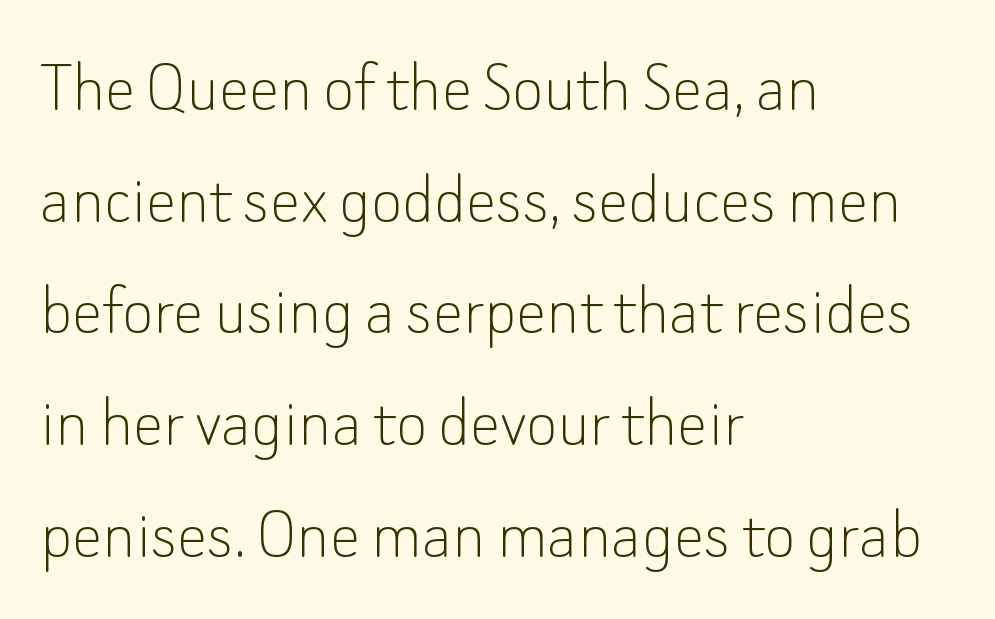
The image shows 76 px thin sans-serif type, upright; set left-aligned, normal line spacing (1.47x), normal letter spacing, not underlined; low stroke contrast and a small x-height.
